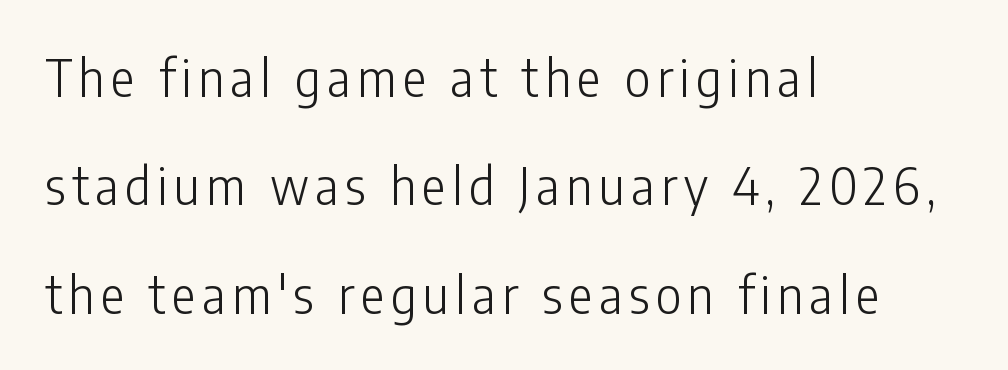
Q: Is the text bold? A: No.
Q: Is the text italic (slanted)? A: No, it is upright.
Q: Is the typeface a serif or a sans-serif typeface? A: Sans-serif.
Q: Is the text underlined? A: No.
Q: How is the paragraph aligned? A: Left-aligned.
Q: Is the spacing between lines tight, normal or loose? A: Loose.
Q: Width (condensed, normal, or wide)? A: Condensed.
Q: Stroke contrast? A: Low.
Q: x-height? A: Medium.
Q: Monospaced? A: No.
